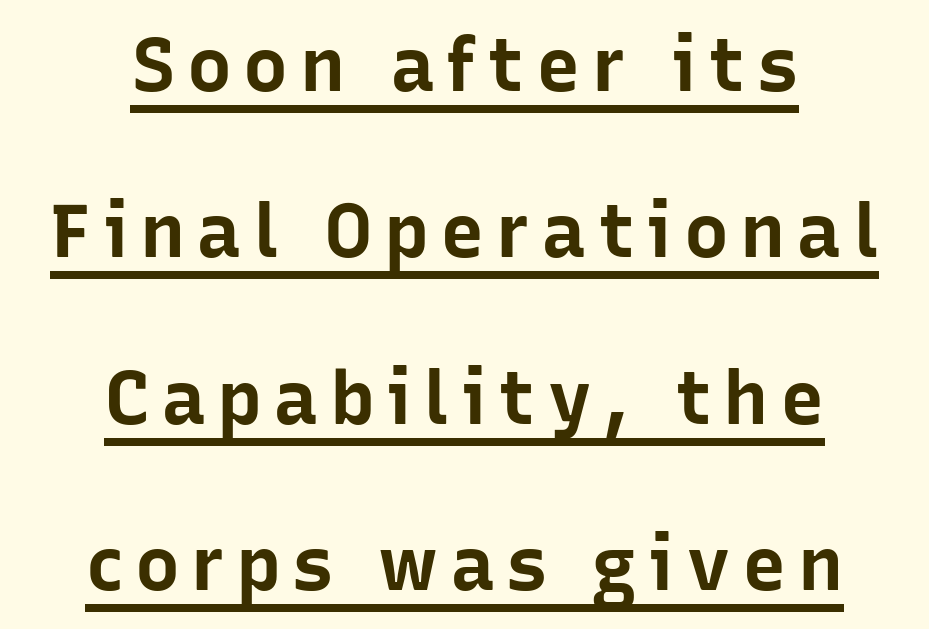
Spacing verdict: proportional, widths tailored to each character. Look at the bottom of the vertical strokes: they stop flat, with no serifs. Italic? Not at all — the glyphs are vertical. Students, this is bold: see how much ink each stroke carries.
